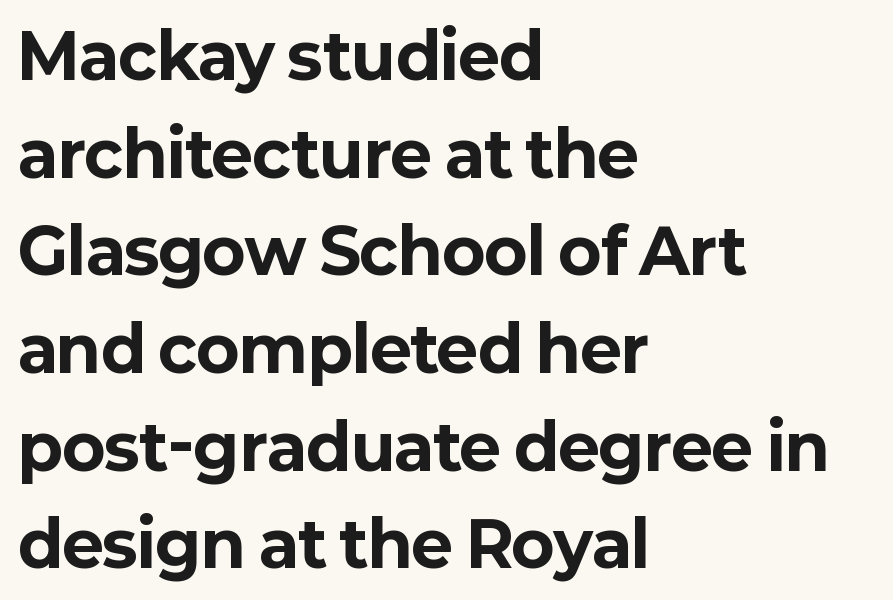
{"serif": "no", "italic": "no", "bold": "yes", "weight": "bold", "width": "normal", "stroke_contrast": "low", "x_height": "medium", "monospaced": "no", "underline": "no", "align": "left", "line_spacing": "normal", "line_spacing_ratio": 1.55, "letter_spacing": "normal", "letter_spacing_em": 0.0, "glyph_px": 63}
